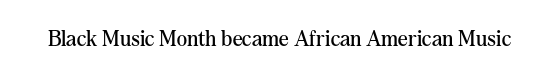
Q: Is the text bold? A: No.
Q: Is the text italic (slanted)? A: No, it is upright.
Q: Is the text underlined? A: No.
Q: Is the spacing between letters normal or unusually wide? A: Normal.
